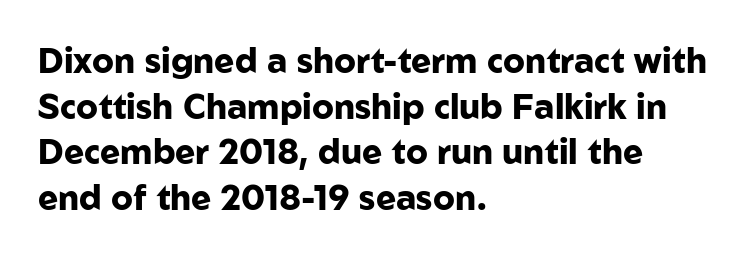
Q: Is the text bold? A: Yes.
Q: Is the text italic (slanted)? A: No, it is upright.
Q: Is the typeface a serif or a sans-serif typeface? A: Sans-serif.
Q: Is the text underlined? A: No.
Q: How is the paragraph aligned? A: Left-aligned.
Q: Is the spacing between letters normal or unusually wide? A: Normal.
Q: Is the spacing between lines tight, normal or loose? A: Normal.
Q: Width (condensed, normal, or wide)? A: Normal.
Q: Stroke contrast? A: Low.
Q: x-height? A: Medium.
Q: Monospaced? A: No.
